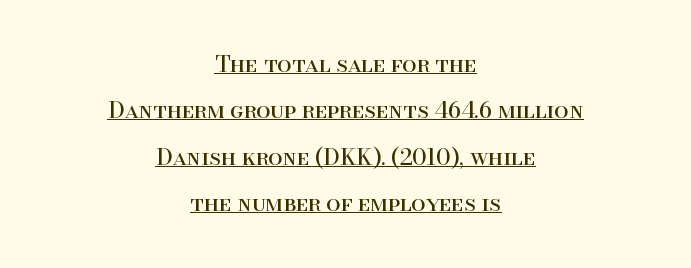
{"italic": "no", "bold": "no", "underline": "yes", "align": "center", "line_spacing": "loose", "line_spacing_ratio": 2.02, "letter_spacing": "normal", "letter_spacing_em": 0.0, "glyph_px": 23}
